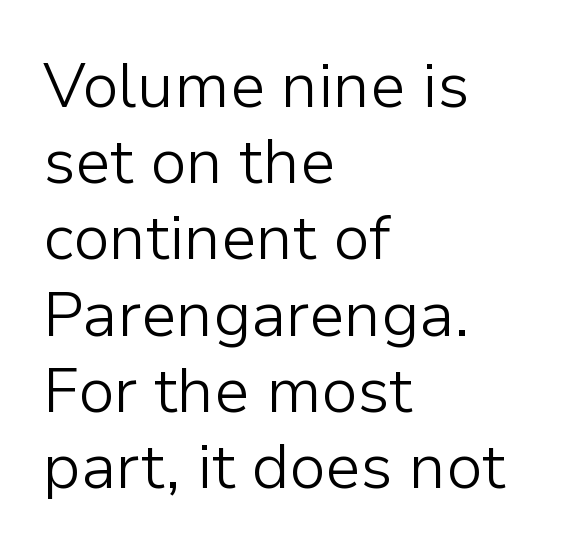
One-word summary of the alignment: left. Bold? No — there's no thickening of the strokes. Characters remain perfectly vertical along every line. Glyph-to-glyph distance matches everyday printed text. A sans-serif font was chosen for this passage. A typesetter would call this proportional, since set widths differ per character.
